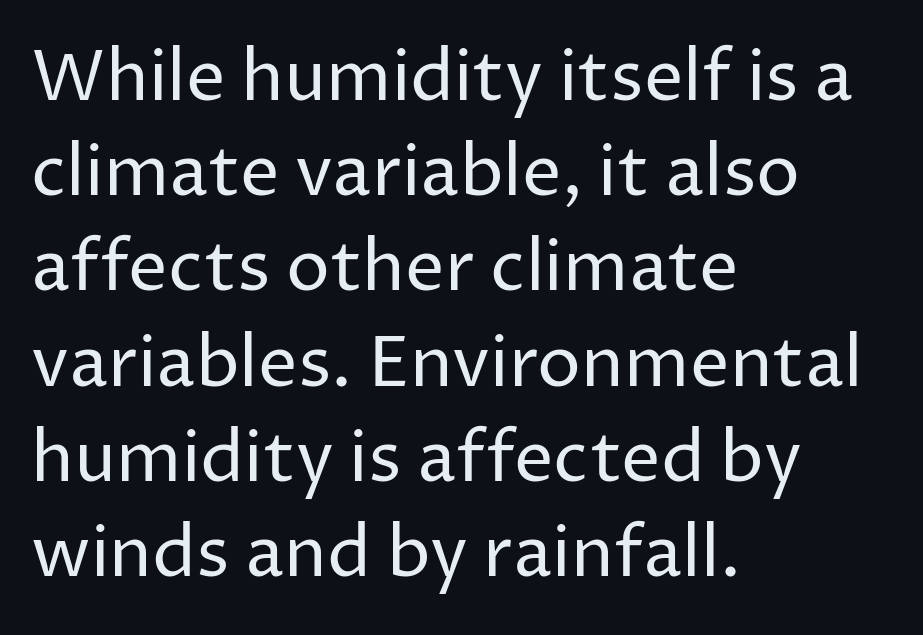
Q: Is the text bold? A: No.
Q: Is the text italic (slanted)? A: No, it is upright.
Q: Is the typeface a serif or a sans-serif typeface? A: Sans-serif.
Q: Is the text underlined? A: No.
Q: How is the paragraph aligned? A: Left-aligned.
Q: Is the spacing between letters normal or unusually wide? A: Normal.
Q: Is the spacing between lines tight, normal or loose? A: Normal.
Q: Width (condensed, normal, or wide)? A: Normal.
Q: Stroke contrast? A: Low.
Q: x-height? A: Medium.
Q: Monospaced? A: No.
